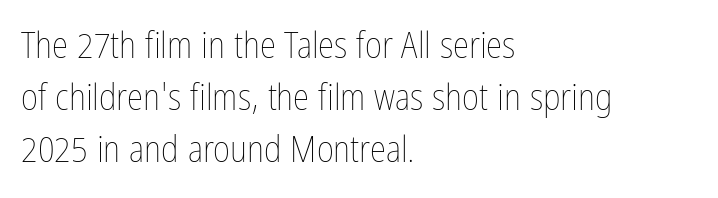
Q: Is the text bold? A: No.
Q: Is the text italic (slanted)? A: No, it is upright.
Q: Is the text underlined? A: No.
Q: How is the paragraph aligned? A: Left-aligned.
Q: Is the spacing between letters normal or unusually wide? A: Normal.
Q: Is the spacing between lines tight, normal or loose? A: Normal.
Q: Width (condensed, normal, or wide)? A: Condensed.
Q: Stroke contrast? A: Low.
Q: x-height? A: Medium.
Q: Monospaced? A: No.
